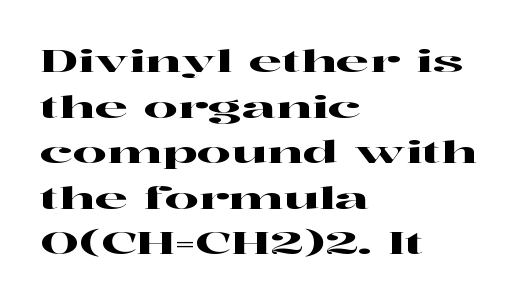
The image shows 30 px wide serif type, upright; set left-aligned, normal line spacing (1.52x), normal letter spacing, not underlined; high stroke contrast and a medium x-height.
